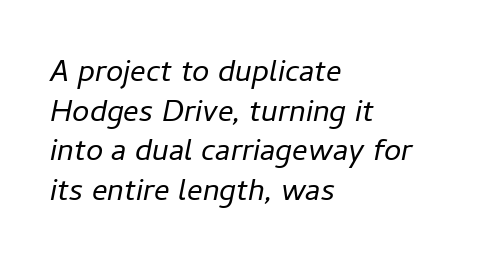
The image shows 31 px regular-weight type, italic (leaning right); set left-aligned, normal line spacing (1.28x), normal letter spacing, not underlined; low stroke contrast and a medium x-height.
